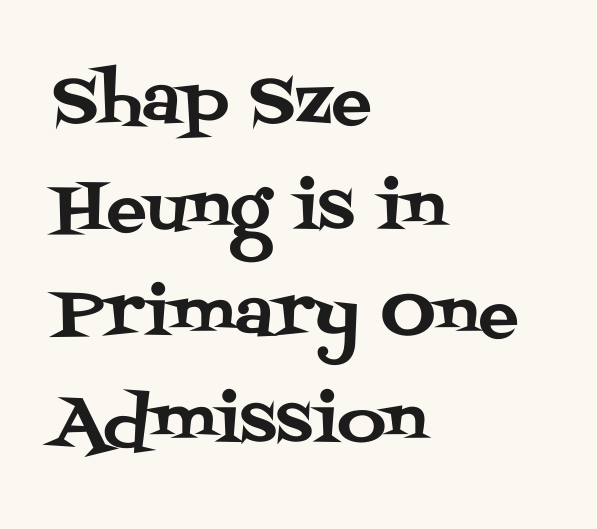
{"serif": "yes", "italic": "no", "width": "normal", "stroke_contrast": "medium", "x_height": "large", "monospaced": "no", "underline": "no", "align": "left", "line_spacing": "normal", "line_spacing_ratio": 1.59, "letter_spacing": "normal", "letter_spacing_em": 0.0, "glyph_px": 67}
